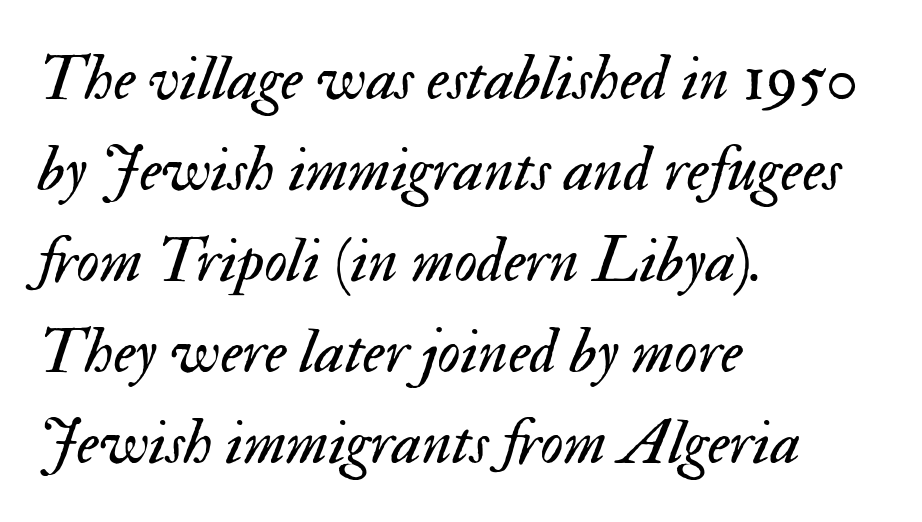
The image shows 64 px regular-weight type, italic (leaning right); set left-aligned, normal line spacing (1.42x), normal letter spacing, not underlined; medium stroke contrast and a small x-height.
